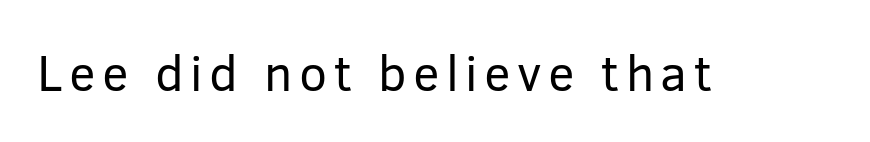
The image shows 50 px regular-weight sans-serif type, upright; set not underlined; low stroke contrast and a medium x-height.
